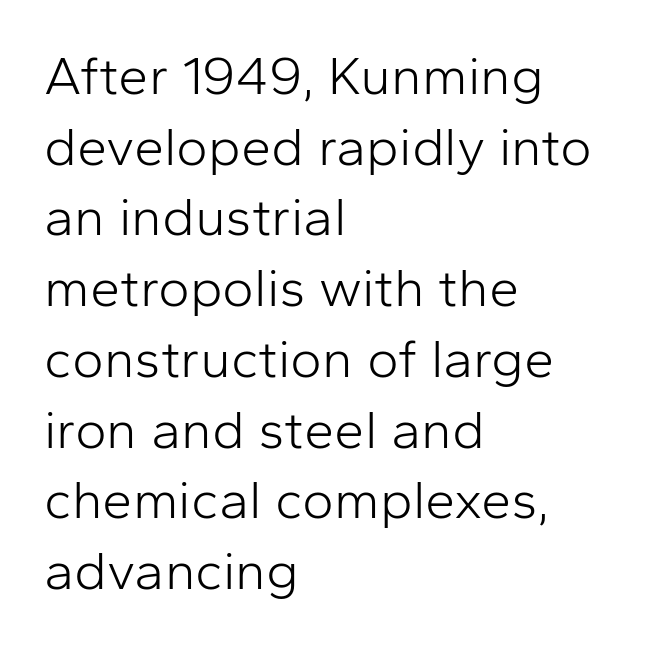
Q: Is the text bold? A: No.
Q: Is the text italic (slanted)? A: No, it is upright.
Q: Is the typeface a serif or a sans-serif typeface? A: Sans-serif.
Q: Is the text underlined? A: No.
Q: How is the paragraph aligned? A: Left-aligned.
Q: Is the spacing between letters normal or unusually wide? A: Normal.
Q: Is the spacing between lines tight, normal or loose? A: Normal.
Q: Width (condensed, normal, or wide)? A: Normal.
Q: Stroke contrast? A: Low.
Q: x-height? A: Medium.
Q: Monospaced? A: No.
